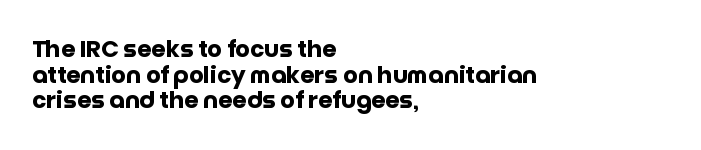
Italic: no, the glyphs are upright roman. Words float on clear page, feet unadorned. The line texture is even and compact thanks to regular tracking. A full-strength bold gives these letters their thick strokes.
